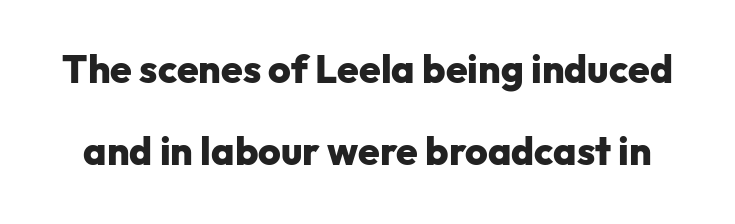
{"serif": "no", "italic": "no", "bold": "yes", "weight": "heavy", "width": "normal", "stroke_contrast": "low", "x_height": "medium", "monospaced": "no", "underline": "no", "line_spacing": "loose", "line_spacing_ratio": 2.1, "letter_spacing": "normal", "letter_spacing_em": 0.0, "glyph_px": 39}
